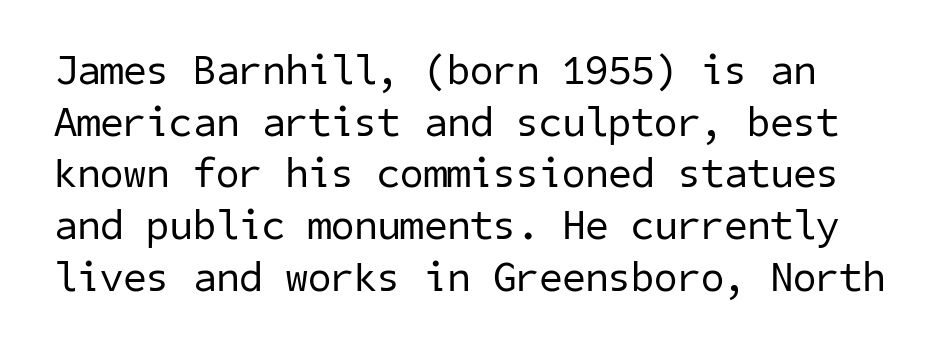
Q: Is the text bold? A: No.
Q: Is the typeface a serif or a sans-serif typeface? A: Sans-serif.
Q: Is the text underlined? A: No.
Q: Is the spacing between letters normal or unusually wide? A: Normal.
Q: Width (condensed, normal, or wide)? A: Normal.
Q: Stroke contrast? A: Low.
Q: x-height? A: Medium.
